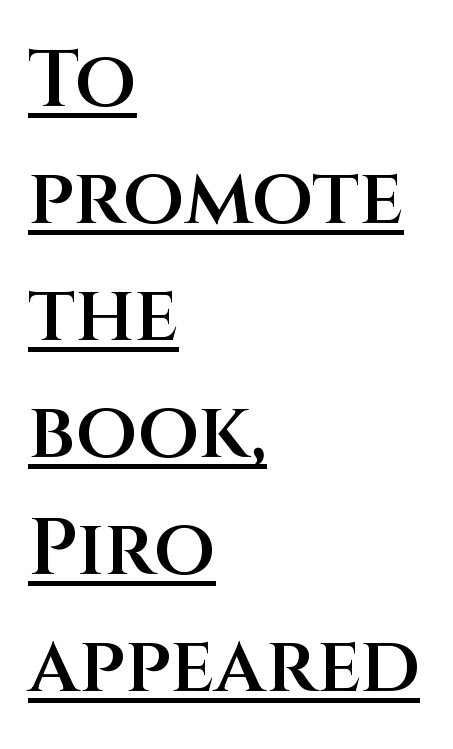
Q: Is the text bold? A: Semi-bold.
Q: Is the text italic (slanted)? A: No, it is upright.
Q: Is the typeface a serif or a sans-serif typeface? A: Sans-serif.
Q: Is the text underlined? A: Yes.
Q: How is the paragraph aligned? A: Left-aligned.
Q: Is the spacing between letters normal or unusually wide? A: Normal.
Q: Is the spacing between lines tight, normal or loose? A: Normal.
Q: Width (condensed, normal, or wide)? A: Normal.
Q: Stroke contrast? A: Medium.
Q: x-height? A: Large.
Q: Monospaced? A: No.
